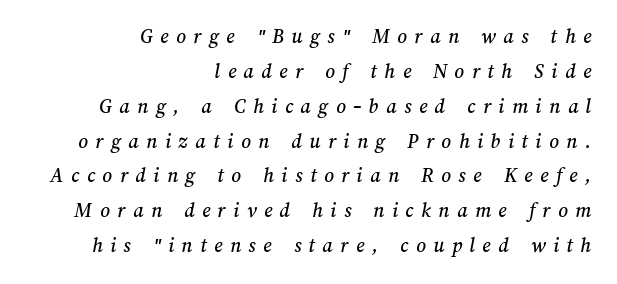
Q: Is the text underlined? A: No.
Q: How is the paragraph aligned? A: Right-aligned.
Q: Is the spacing between letters normal or unusually wide? A: Unusually wide.
Q: Is the spacing between lines tight, normal or loose? A: Normal.
